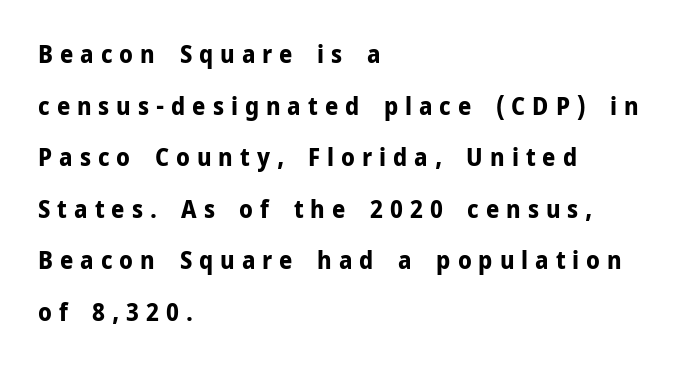
Q: Is the text bold? A: Yes.
Q: Is the text italic (slanted)? A: No, it is upright.
Q: Is the text underlined? A: No.
Q: How is the paragraph aligned? A: Left-aligned.
Q: Is the spacing between letters normal or unusually wide? A: Unusually wide.
Q: Is the spacing between lines tight, normal or loose? A: Loose.
